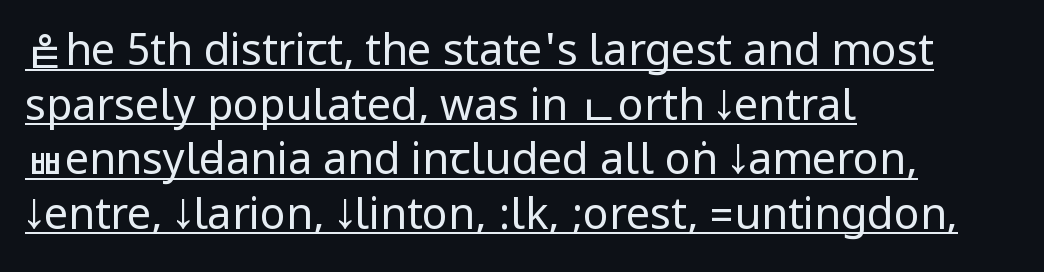
Characters remain perfectly vertical along every line. Ink coverage per letter is moderate at most. Check where the strokes stop: nothing finishes them off — pure sans. Regular leading.
